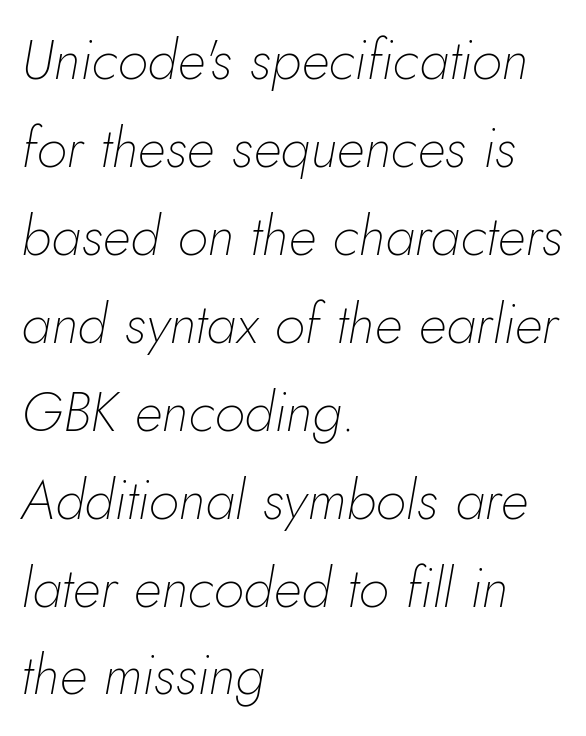
The strokes carry an ordinary text weight at most. Emphasis-style slanted type is in use. Glyph-to-glyph distance matches everyday printed text. The paragraph has a hard left edge and a soft right edge.
